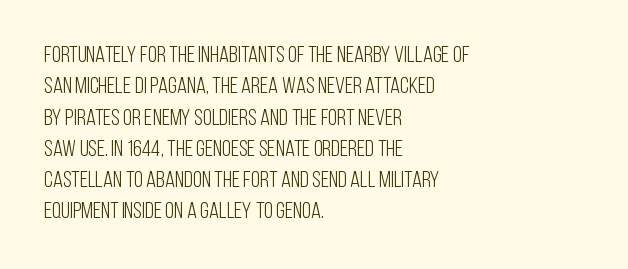
Q: Is the text bold? A: No.
Q: Is the text italic (slanted)? A: No, it is upright.
Q: Is the text underlined? A: No.
Q: How is the paragraph aligned? A: Left-aligned.
Q: Is the spacing between letters normal or unusually wide? A: Normal.
Q: Is the spacing between lines tight, normal or loose? A: Normal.
